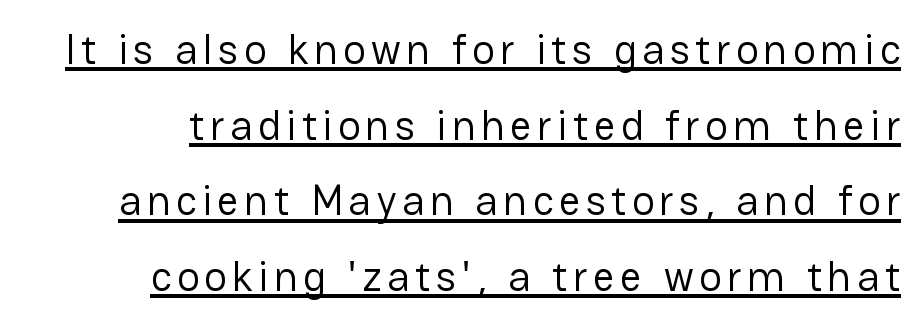
{"serif": "no", "italic": "no", "bold": "no", "weight": "regular", "width": "normal", "stroke_contrast": "low", "x_height": "medium", "monospaced": "no", "underline": "yes", "line_spacing_ratio": 1.8, "glyph_px": 42}
